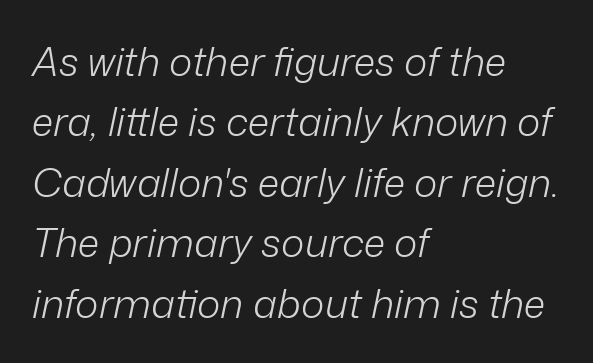
The image shows 40 px light type, italic (leaning right); set left-aligned, normal line spacing (1.51x), normal letter spacing, not underlined; low stroke contrast and a medium x-height.
